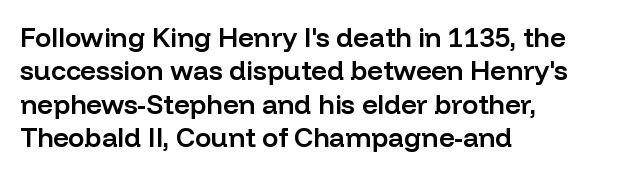
Q: Is the text bold? A: Semi-bold.
Q: Is the text italic (slanted)? A: No, it is upright.
Q: Is the text underlined? A: No.
Q: How is the paragraph aligned? A: Left-aligned.
Q: Is the spacing between letters normal or unusually wide? A: Normal.
